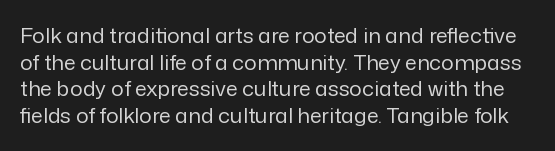
No heavy texture on the line: the type isn't bold. Just letters on the line, the space beneath them empty. The letterforms sit shoulder to shoulder at normal distance. The letters stand upright; this is a roman face. Compared with typical paragraphs, the rows here are spaced about the same.
